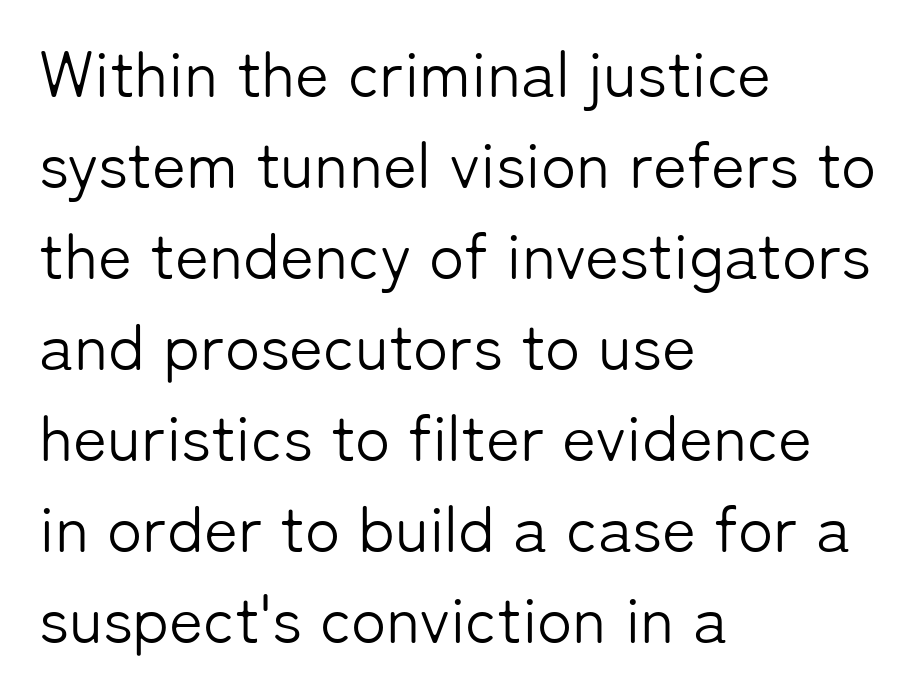
The image shows 65 px light sans-serif type, upright; set left-aligned, normal line spacing (1.4x), normal letter spacing, not underlined; low stroke contrast and a medium x-height.
